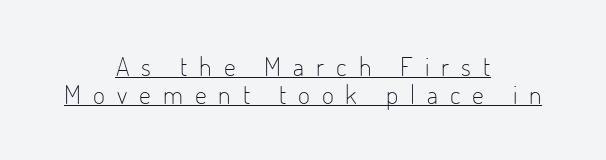
Q: Is the text bold? A: No.
Q: Is the text italic (slanted)? A: No, it is upright.
Q: Is the text underlined? A: Yes.
Q: How is the paragraph aligned? A: Centered.
Q: Is the spacing between letters normal or unusually wide? A: Unusually wide.
Q: Is the spacing between lines tight, normal or loose? A: Tight.
